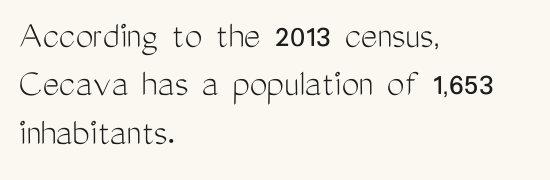
{"serif": "no", "italic": "no", "bold": "no", "weight": "light", "width": "condensed", "stroke_contrast": "medium", "x_height": "medium", "monospaced": "no", "underline": "no", "align": "left", "line_spacing_ratio": 1.21, "letter_spacing": "normal", "letter_spacing_em": 0.0, "glyph_px": 40}
